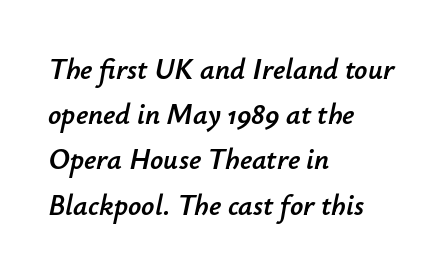
Q: Is the text italic (slanted)? A: Yes, it leans right by about 12 degrees.
Q: Is the text underlined? A: No.
Q: How is the paragraph aligned? A: Left-aligned.
Q: Is the spacing between letters normal or unusually wide? A: Normal.
Q: Is the spacing between lines tight, normal or loose? A: Normal.
Q: Width (condensed, normal, or wide)? A: Normal.
Q: Stroke contrast? A: Low.
Q: x-height? A: Small.
Q: Monospaced? A: No.
